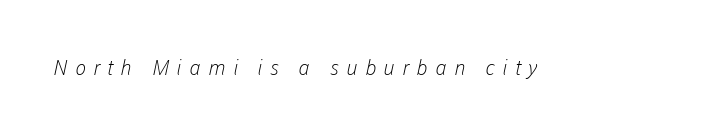
There is plenty of visible air inserted between adjacent glyphs. The characters are drawn with everyday or finer stroke widths. The strip under each line holds only bare page.
